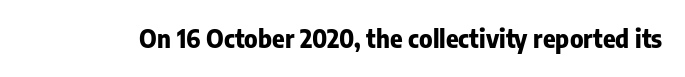
{"italic": "no", "bold": "yes", "underline": "no", "letter_spacing": "normal", "letter_spacing_em": 0.0, "glyph_px": 24}
